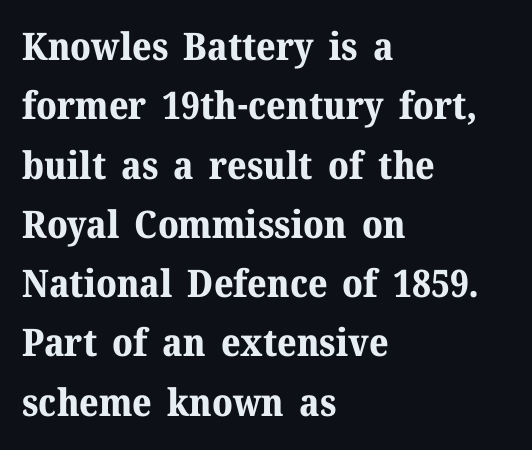
The image shows 38 px bold serif type, upright; set left-aligned, normal line spacing (1.56x), normal letter spacing, not underlined; medium stroke contrast and a medium x-height.
